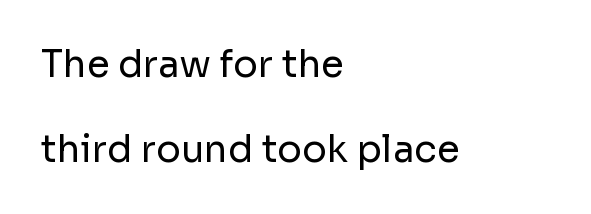
The image shows 37 px regular-weight sans-serif type, upright; set left-aligned, loose line spacing (2.29x), normal letter spacing, not underlined; low stroke contrast and a medium x-height.
